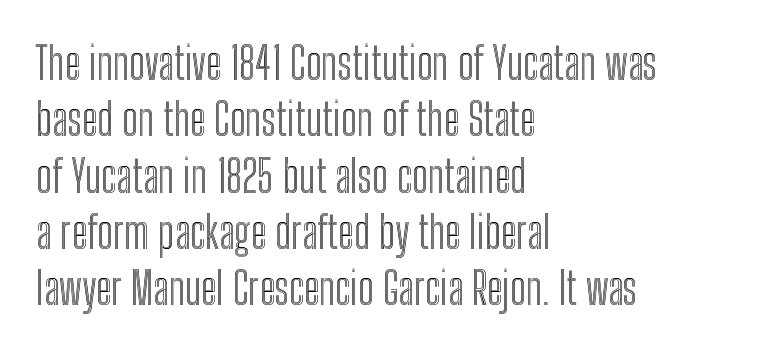
Q: Is the text italic (slanted)? A: No, it is upright.
Q: Is the text underlined? A: No.
Q: How is the paragraph aligned? A: Left-aligned.
Q: Is the spacing between letters normal or unusually wide? A: Normal.
Q: Is the spacing between lines tight, normal or loose? A: Normal.
Q: Width (condensed, normal, or wide)? A: Condensed.
Q: x-height? A: Medium.
Q: Monospaced? A: No.
